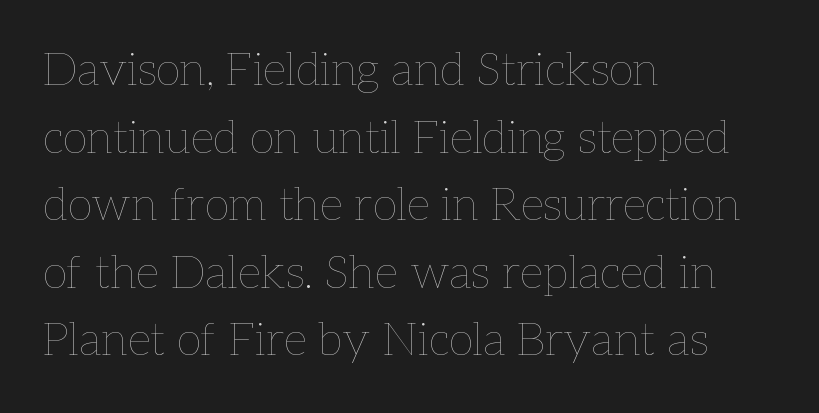
The image shows 46 px thin type, upright; set left-aligned, normal line spacing (1.47x), normal letter spacing, not underlined; low stroke contrast and a medium x-height.
